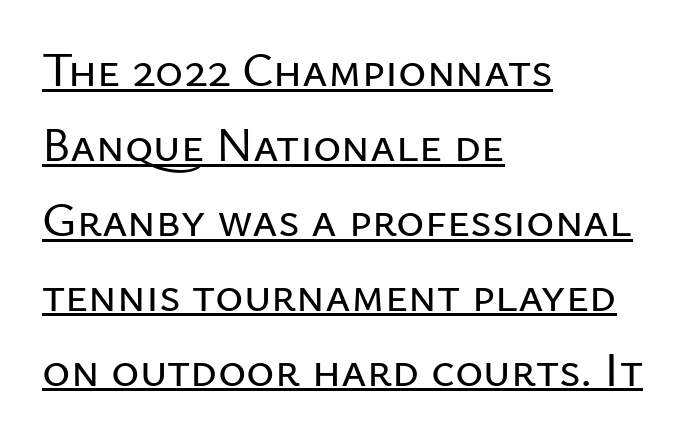
The image shows 48 px sans-serif type, upright; set left-aligned, normal line spacing (1.56x), normal letter spacing, underlined; low stroke contrast and a medium x-height.
